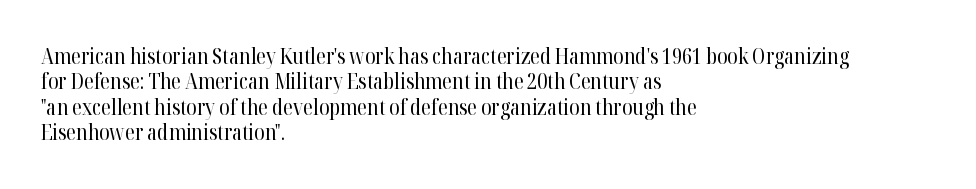
The image shows 21 px text type, upright; set left-aligned, line spacing 1.21x, normal letter spacing, not underlined.
